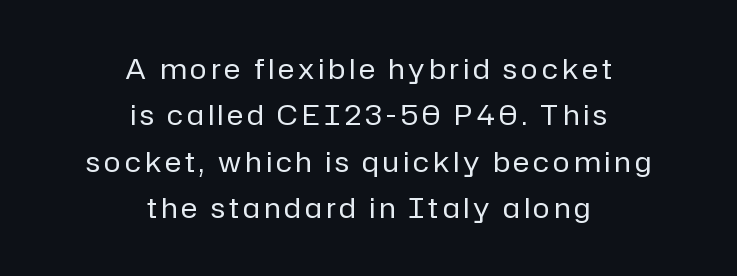
The image shows 28 px regular-weight sans-serif type, upright; set centered, normal line spacing (1.66x), not underlined; low stroke contrast and a medium x-height.
